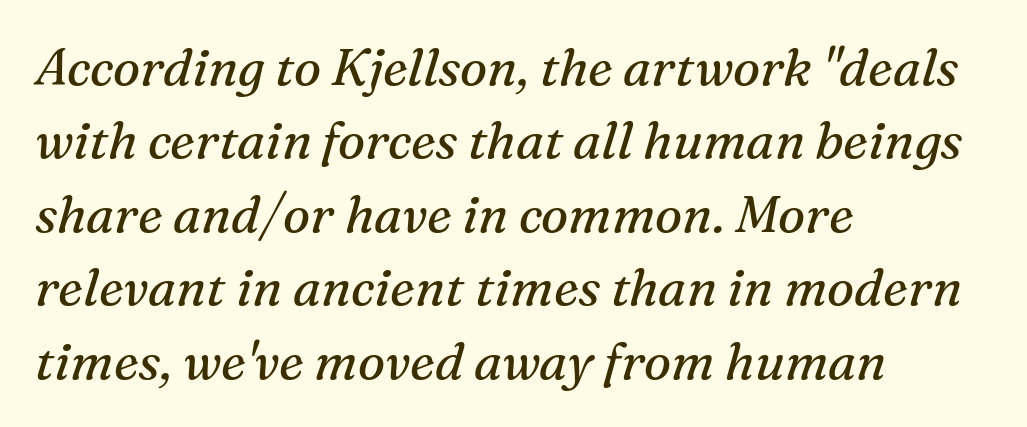
Q: Is the text bold? A: No.
Q: Is the text italic (slanted)? A: Yes, it leans right by about 16 degrees.
Q: Is the typeface a serif or a sans-serif typeface? A: Serif.
Q: Is the text underlined? A: No.
Q: How is the paragraph aligned? A: Left-aligned.
Q: Is the spacing between letters normal or unusually wide? A: Normal.
Q: Is the spacing between lines tight, normal or loose? A: Normal.
Q: Width (condensed, normal, or wide)? A: Normal.
Q: Stroke contrast? A: Medium.
Q: x-height? A: Medium.
Q: Monospaced? A: No.
